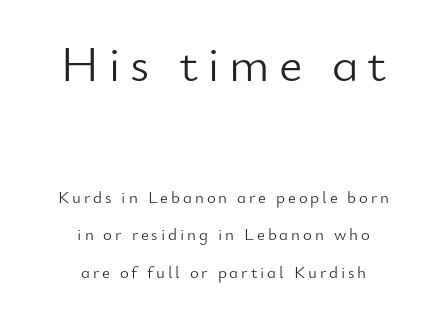
Q: Is the text bold? A: No.
Q: Is the text italic (slanted)? A: No, it is upright.
Q: Is the typeface a serif or a sans-serif typeface? A: Sans-serif.
Q: Is the text underlined? A: No.
Q: How is the paragraph aligned? A: Centered.
Q: Is the spacing between lines tight, normal or loose? A: Loose.
Q: Which block of text is set in a larger size, the first (top) or the second (bottom)? A: The first (top) one.
Q: Width (condensed, normal, or wide)? A: Normal.
Q: Stroke contrast? A: Low.
Q: x-height? A: Small.
Q: Monospaced? A: No.
